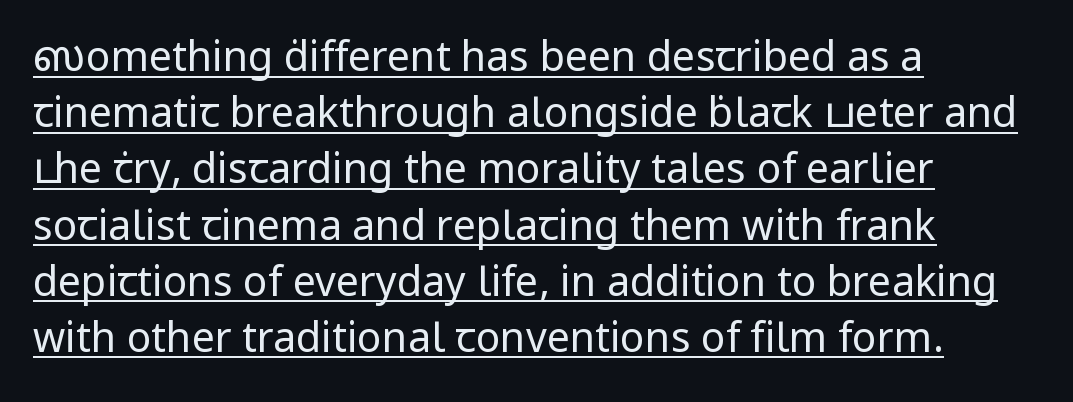
Q: Is the text bold? A: No.
Q: Is the text italic (slanted)? A: No, it is upright.
Q: Is the typeface a serif or a sans-serif typeface? A: Sans-serif.
Q: Is the text underlined? A: Yes.
Q: How is the paragraph aligned? A: Left-aligned.
Q: Is the spacing between letters normal or unusually wide? A: Normal.
Q: Is the spacing between lines tight, normal or loose? A: Normal.
Q: Width (condensed, normal, or wide)? A: Normal.
Q: Stroke contrast? A: Low.
Q: x-height? A: Medium.
Q: Monospaced? A: No.
